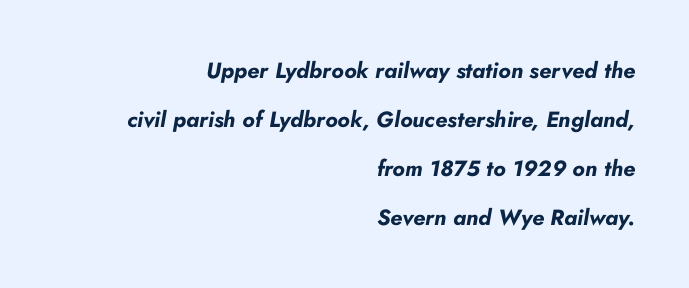
The image shows 22 px bold type, italic (leaning right); set right-aligned, loose line spacing (2.22x), normal letter spacing, not underlined.
